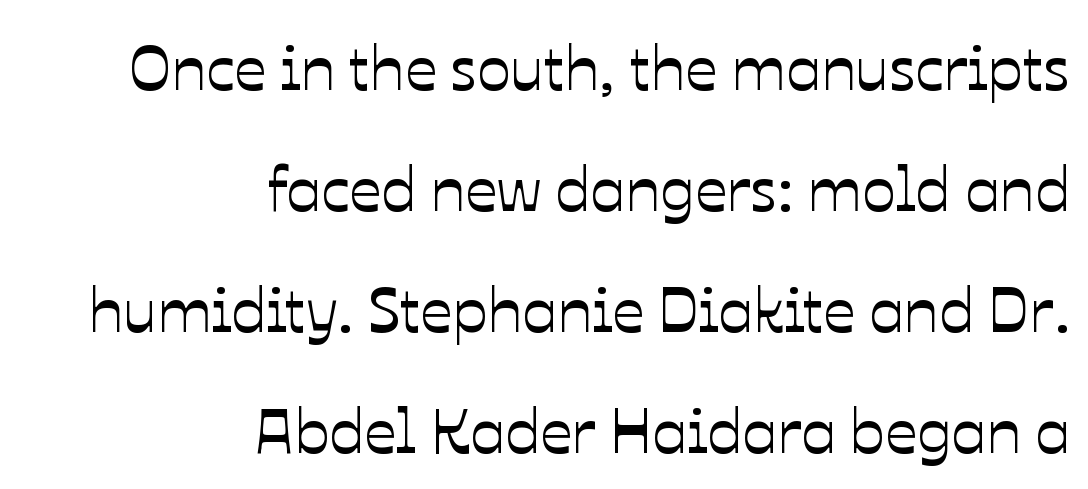
Q: Is the text italic (slanted)? A: No, it is upright.
Q: Is the text underlined? A: No.
Q: How is the paragraph aligned? A: Right-aligned.
Q: Is the spacing between letters normal or unusually wide? A: Normal.
Q: Is the spacing between lines tight, normal or loose? A: Loose.
Q: Width (condensed, normal, or wide)? A: Normal.
Q: Stroke contrast? A: Low.
Q: x-height? A: Medium.
Q: Monospaced? A: No.
